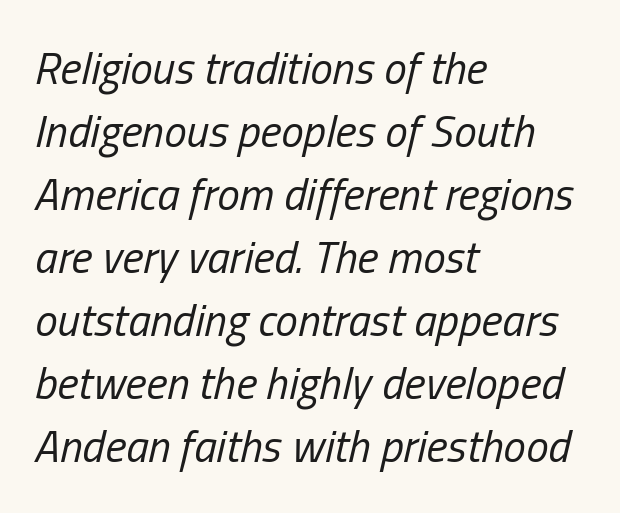
The image shows 45 px regular-weight, condensed type, italic (leaning right); set left-aligned, normal line spacing (1.4x), normal letter spacing, not underlined; low stroke contrast and a medium x-height.
